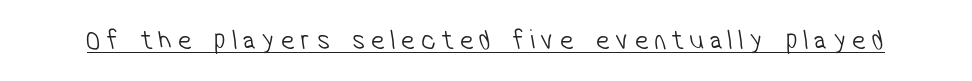
The string is rendered with underlining switched on. Students, note that the glyphs here are deliberately spaced far apart. You can tell from the bare stems that sans-serif type was used. Character widths vary here, with narrow letters taking less room than wide ones. The typeface has the unassuming heft of standard copy or less.
